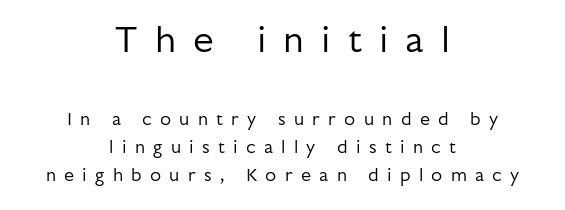
{"serif": "no", "italic": "no", "bold": "no", "weight": "regular", "width": "normal", "stroke_contrast": "low", "x_height": "medium", "monospaced": "no", "underline": "no", "align": "center", "line_spacing": "normal", "line_spacing_ratio": 1.55, "letter_spacing": "wide", "letter_spacing_em": 0.46, "larger_block": "first", "size_ratio": 2.06, "glyph_px": 37}
